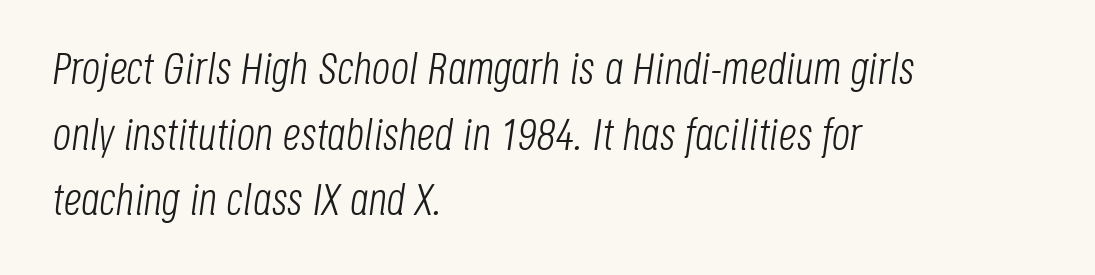
Q: Is the text bold? A: No.
Q: Is the text italic (slanted)? A: Yes, it leans right by about 8 degrees.
Q: Is the text underlined? A: No.
Q: How is the paragraph aligned? A: Left-aligned.
Q: Is the spacing between letters normal or unusually wide? A: Normal.
Q: Is the spacing between lines tight, normal or loose? A: Normal.
Q: Width (condensed, normal, or wide)? A: Condensed.
Q: Stroke contrast? A: Low.
Q: x-height? A: Large.
Q: Monospaced? A: No.
